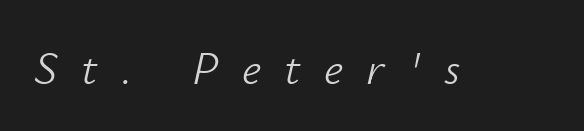
The image shows 48 px light type, italic (leaning right); set unusually wide letter spacing (+0.49 em), not underlined; low stroke contrast and a small x-height.
